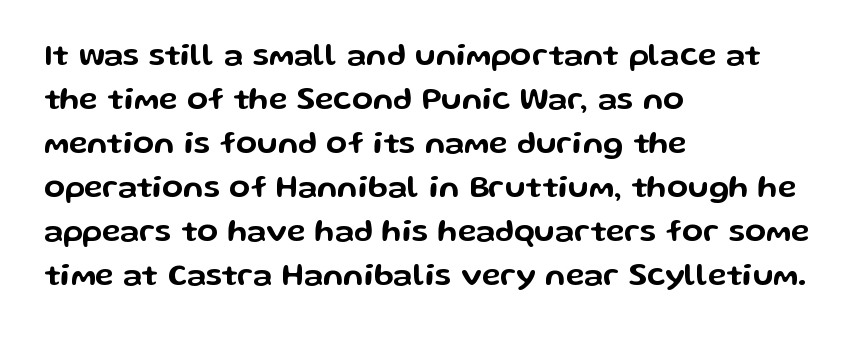
The image shows 31 px wide sans-serif type, upright; set left-aligned, normal line spacing (1.42x), normal letter spacing, not underlined; low stroke contrast and a medium x-height.
